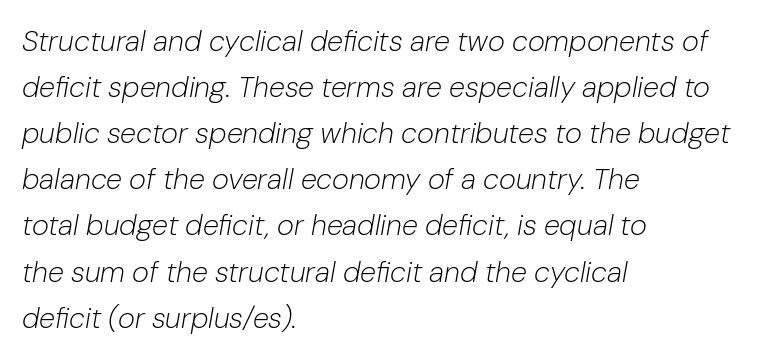
The image shows 29 px light type, italic (leaning right); set left-aligned, normal line spacing (1.59x), normal letter spacing, not underlined; low stroke contrast and a medium x-height.
